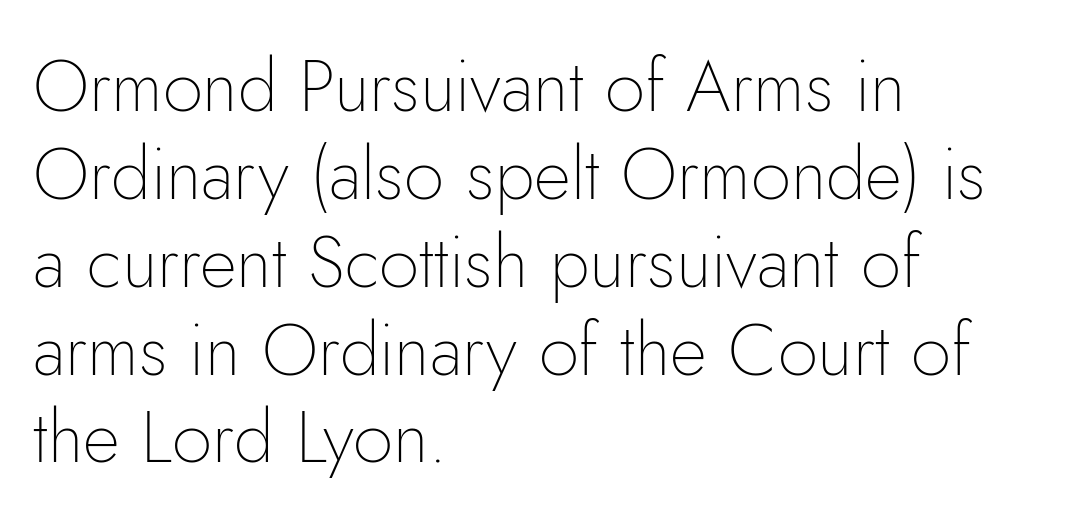
{"serif": "no", "italic": "no", "bold": "no", "weight": "thin", "width": "normal", "stroke_contrast": "low", "x_height": "small", "monospaced": "no", "underline": "no", "align": "left", "line_spacing_ratio": 1.22, "letter_spacing": "normal", "letter_spacing_em": 0.0, "glyph_px": 72}
